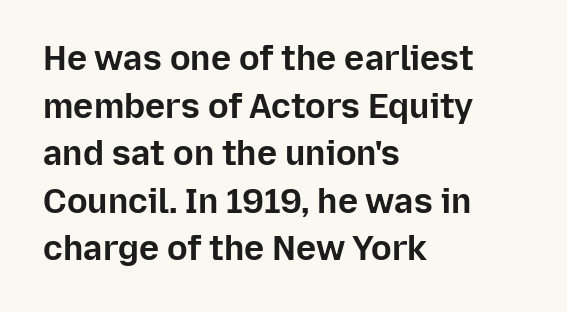
{"serif": "no", "italic": "no", "bold": "yes", "weight": "bold", "width": "normal", "stroke_contrast": "low", "x_height": "medium", "monospaced": "no", "underline": "no", "align": "left", "line_spacing": "normal", "line_spacing_ratio": 1.4, "letter_spacing": "normal", "letter_spacing_em": 0.0, "glyph_px": 34}
